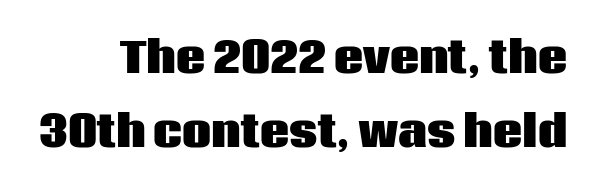
The image shows 41 px heavy sans-serif type, upright; set line spacing 1.81x, normal letter spacing, not underlined; low stroke contrast and a large x-height.
